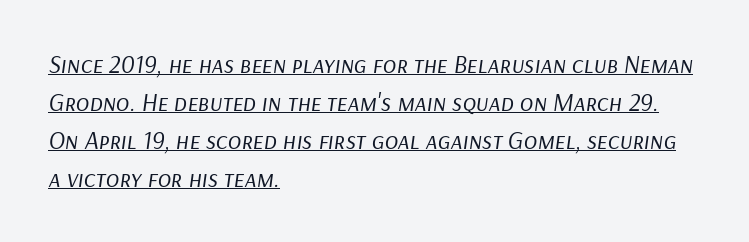
The image shows 25 px text type, italic (leaning right); set left-aligned, normal line spacing (1.52x), normal letter spacing, underlined.
